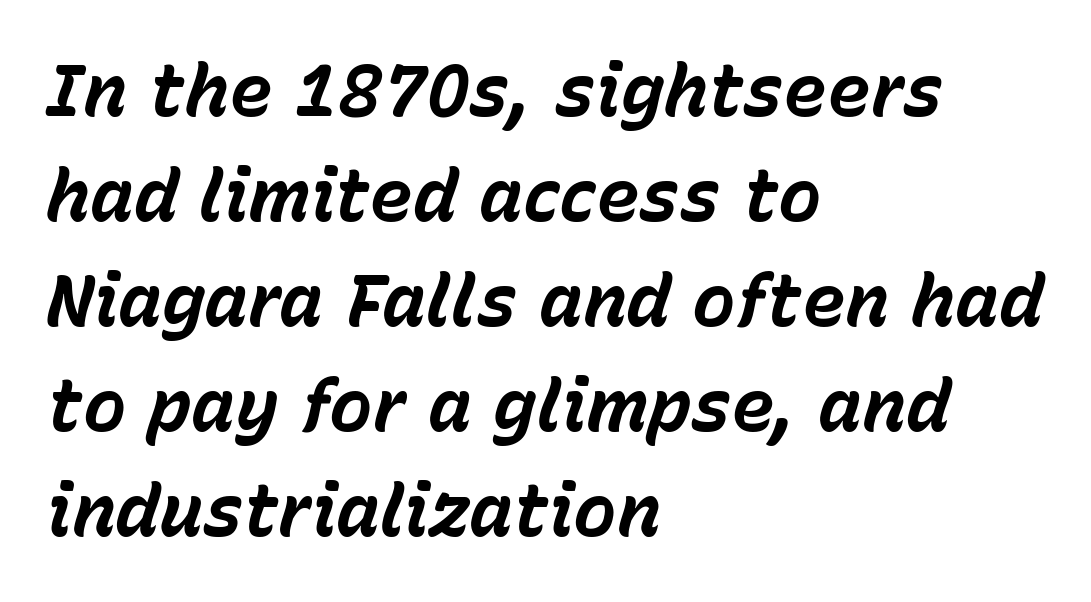
{"italic": "yes", "lean": "right", "slant_degrees": 15, "bold": "yes", "weight": "bold", "width": "normal", "stroke_contrast": "low", "x_height": "medium", "monospaced": "no", "underline": "no", "align": "left", "line_spacing": "normal", "line_spacing_ratio": 1.44, "letter_spacing": "normal", "letter_spacing_em": 0.0, "glyph_px": 73}
